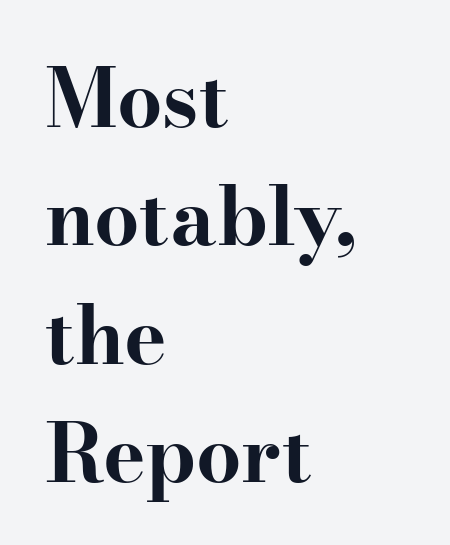
Alignment: flush left. The rendering uses a moderate line-height, typical for paragraphs. The face used here is seriffed, in the tradition of book romans. The typography opts for an upright posture over an oblique one. Each word holds together tightly as a unit, with standard inter-letter gaps. The area under the type is left untouched.
